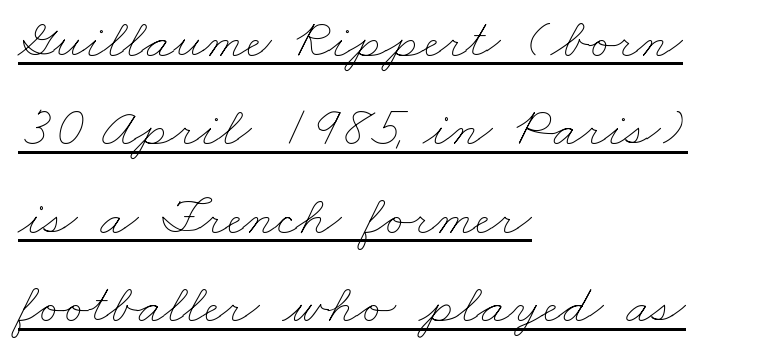
Q: Is the text bold? A: No.
Q: Is the text underlined? A: Yes.
Q: How is the paragraph aligned? A: Left-aligned.
Q: Is the spacing between letters normal or unusually wide? A: Normal.
Q: Is the spacing between lines tight, normal or loose? A: Normal.
Q: Width (condensed, normal, or wide)? A: Wide.
Q: Stroke contrast? A: Low.
Q: x-height? A: Small.
Q: Monospaced? A: No.
